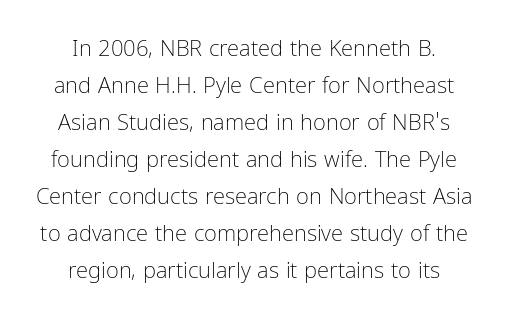
Q: Is the text bold? A: No.
Q: Is the text italic (slanted)? A: No, it is upright.
Q: Is the text underlined? A: No.
Q: How is the paragraph aligned? A: Centered.
Q: Is the spacing between letters normal or unusually wide? A: Normal.
Q: Is the spacing between lines tight, normal or loose? A: Normal.
